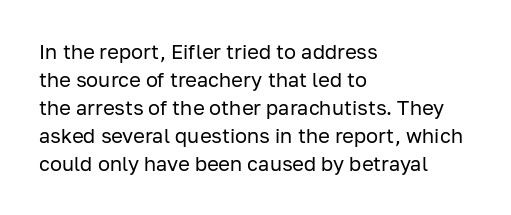
{"italic": "no", "bold": "no", "underline": "no", "align": "left", "line_spacing": "normal", "line_spacing_ratio": 1.4, "letter_spacing": "normal", "letter_spacing_em": 0.0, "glyph_px": 20}
